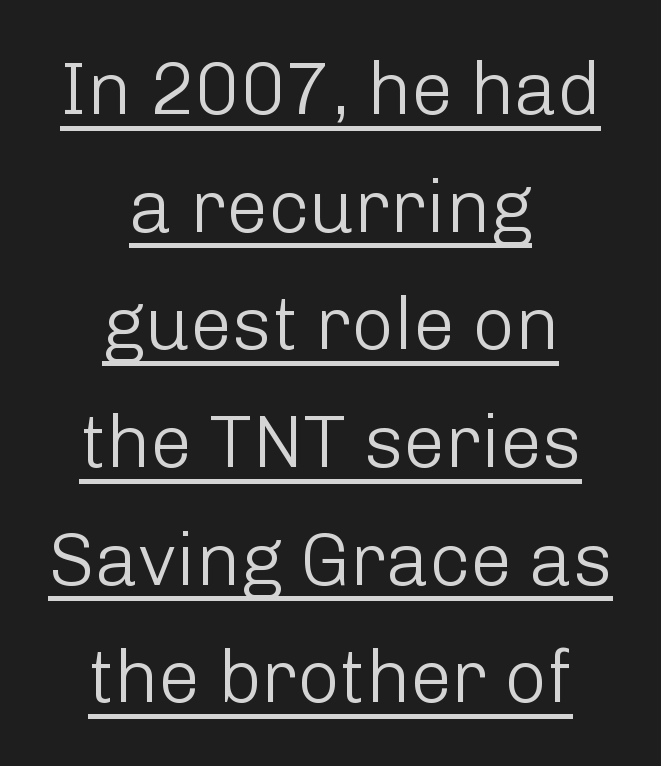
The image shows 74 px light sans-serif type, upright; set centered, normal line spacing (1.59x), normal letter spacing, underlined; low stroke contrast and a medium x-height.
